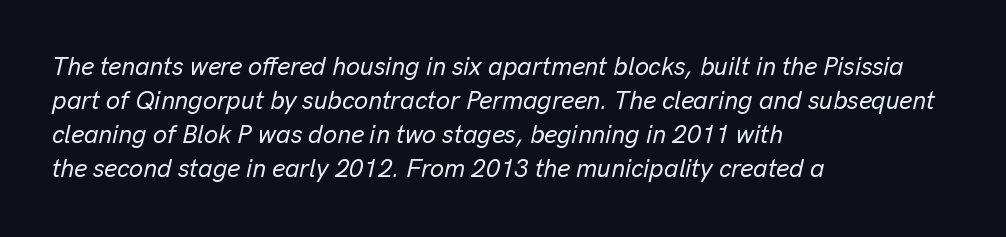
The image shows 25 px text type, italic (leaning right); set left-aligned, normal line spacing (1.36x), normal letter spacing, not underlined.
